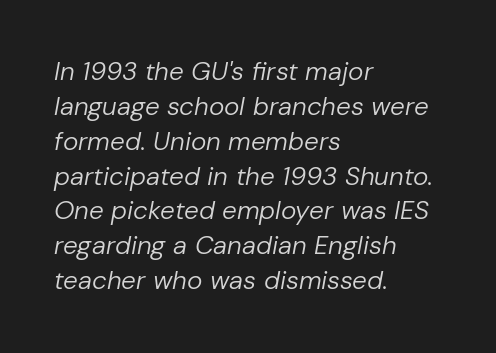
Tracking here is standard; glyphs follow each other at the usual distance. Is the type slanted? Yes — the strokes lean at a clear angle. The cut favours lightness, reaching ordinary text weight at its darkest. Check the space under the baseline: it is left empty. Leftover space on each line is placed entirely after the last word. Evenly set lines give the paragraph a standard silhouette.
